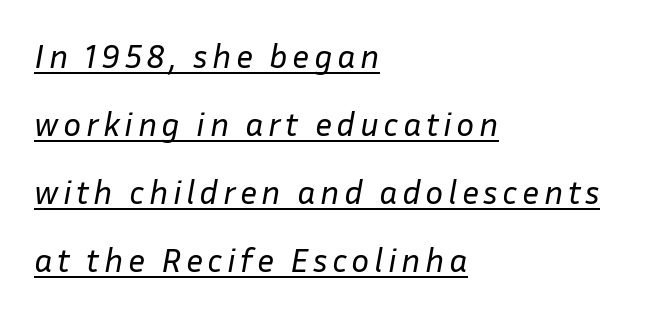
Line starts are locked; line ends wander. Caption: face not bold, strokes unweighted. Think of a printed novel: that variable character pitch is what you see here. The lettering is marked with a stroke running underneath it. Characters are canted at an angle relative to the baseline's perpendicular.
